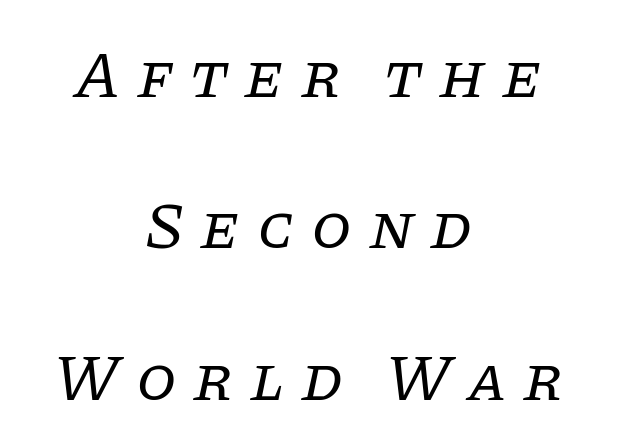
The image shows 65 px regular-weight serif type, italic (leaning right); set centered, loose line spacing (2.33x), unusually wide letter spacing (+0.25 em), not underlined; low stroke contrast and a large x-height.
